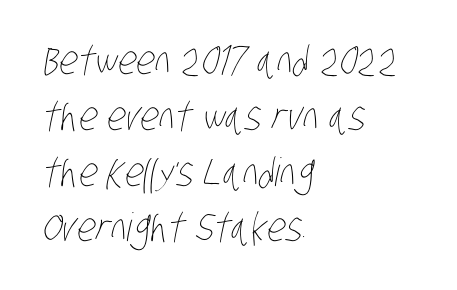
Q: Is the text bold? A: No.
Q: Is the text underlined? A: No.
Q: How is the paragraph aligned? A: Left-aligned.
Q: Is the spacing between letters normal or unusually wide? A: Normal.
Q: Is the spacing between lines tight, normal or loose? A: Normal.
Q: Width (condensed, normal, or wide)? A: Condensed.
Q: Stroke contrast? A: Low.
Q: x-height? A: Large.
Q: Monospaced? A: No.
